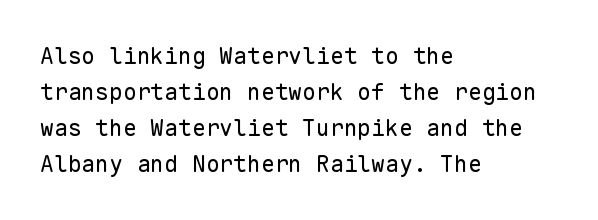
Nothing unusual about the tracking: characters are spaced as the font intends. The typesetter chose a ragged-right arrangement here. Vertical strokes here are truly vertical. In terms of leading, this rendering sits right in the middle.
